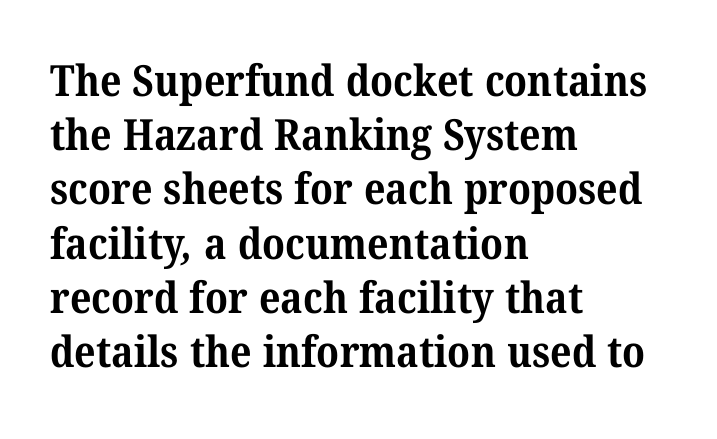
Compared with typical paragraphs, the rows here are spaced about the same. This is serif lettering, the kind often seen in printed books. Here the designer chose a conventional face with non-uniform glyph widths. Look at the tracking — it's just the regular setting, nothing added. A full-strength bold gives these letters their thick strokes. Underline: absent.
